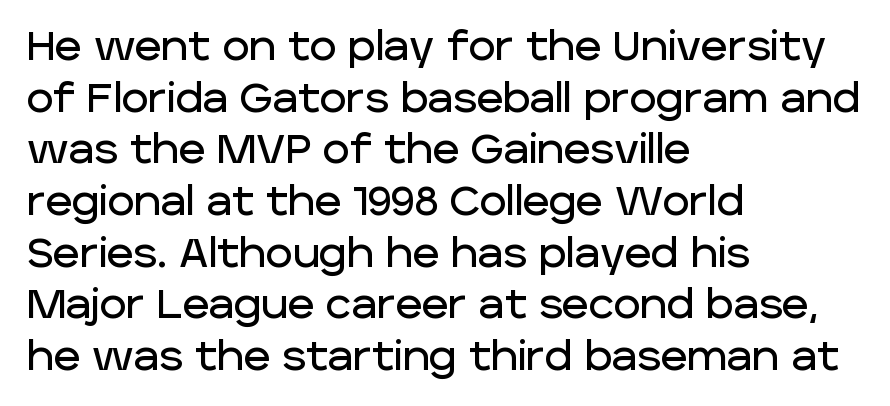
The image shows 41 px sans-serif type, upright; set left-aligned, normal line spacing (1.26x), normal letter spacing, not underlined; low stroke contrast and a large x-height.
